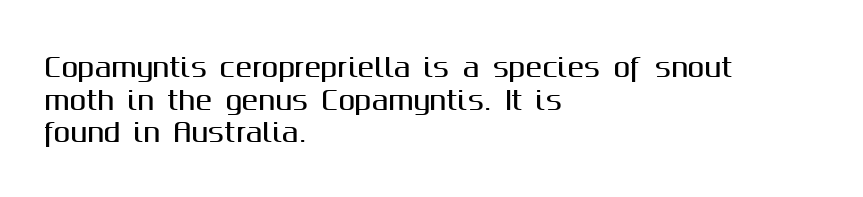
Q: Is the text italic (slanted)? A: No, it is upright.
Q: Is the text underlined? A: No.
Q: How is the paragraph aligned? A: Left-aligned.
Q: Is the spacing between letters normal or unusually wide? A: Normal.
Q: Is the spacing between lines tight, normal or loose? A: Normal.
